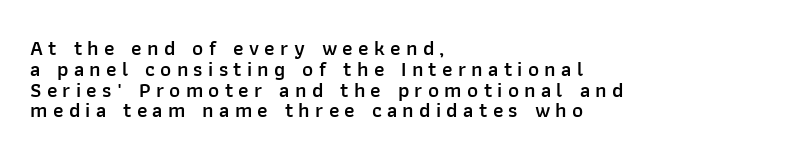
Clear beneath every line of the passage. Display-style spreading of the glyphs; the letterfit is very open. The designer dialed line spacing down below the default. Notice how the passage keeps a crisp vertical edge on the left only.
